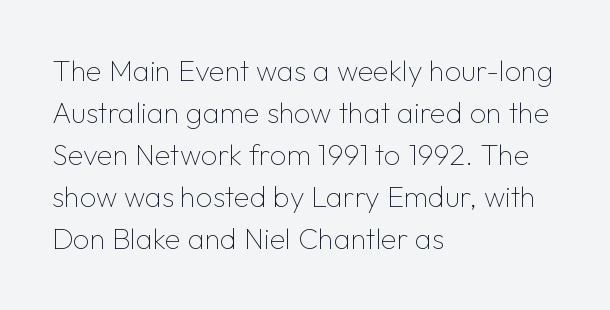
{"serif": "no", "italic": "no", "bold": "no", "weight": "thin", "width": "normal", "stroke_contrast": "low", "x_height": "medium", "monospaced": "no", "underline": "no", "align": "left", "line_spacing": "normal", "line_spacing_ratio": 1.45, "letter_spacing": "normal", "letter_spacing_em": 0.0, "glyph_px": 29}
